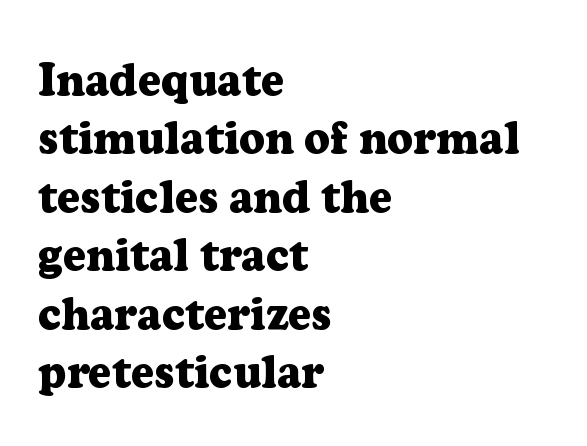
The image shows 45 px heavy serif type, upright; set left-aligned, normal line spacing (1.3x), normal letter spacing, not underlined; low stroke contrast and a medium x-height.
